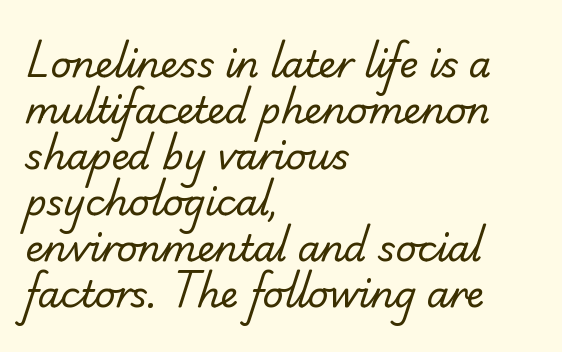
Whoever set this chose a conventional vertical rhythm. The weight tops out at a normal text grade. The paragraph shown leans on its left margin. Do the characters align in a grid? No, the font is proportional.
